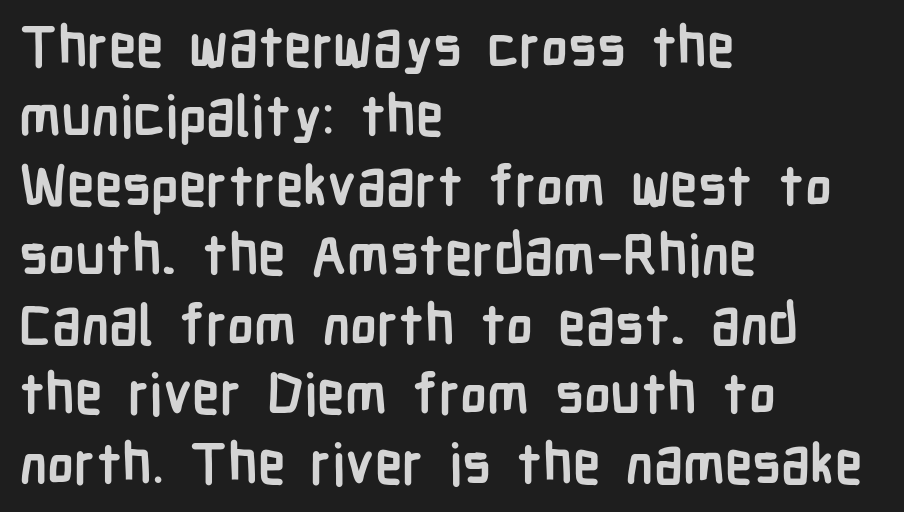
Here the designer chose a conventional face with non-uniform glyph widths. You'd pick this weight for a headline — it's a proper bold. The typography opts for an upright posture over an oblique one. Caption: multi-line text, flush left, ragged right. This sample uses plain, unmodified letter spacing.
